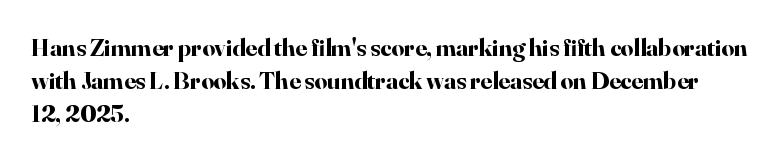
Q: Is the text bold? A: Yes.
Q: Is the text italic (slanted)? A: No, it is upright.
Q: Is the text underlined? A: No.
Q: How is the paragraph aligned? A: Left-aligned.
Q: Is the spacing between letters normal or unusually wide? A: Normal.
Q: Is the spacing between lines tight, normal or loose? A: Normal.
